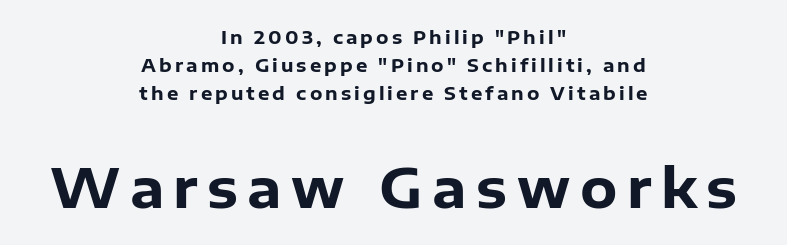
The image shows 54 px heavy sans-serif type, upright; set centered, normal line spacing (1.55x), not underlined; the second (bottom) block is 3.0x larger; low stroke contrast and a medium x-height.
